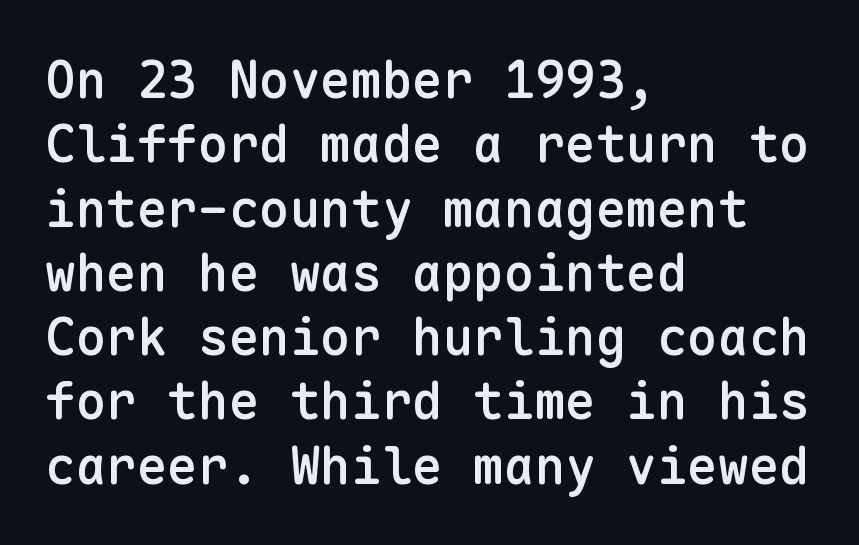
Q: Is the text bold? A: Semi-bold.
Q: Is the text italic (slanted)? A: No, it is upright.
Q: Is the typeface a serif or a sans-serif typeface? A: Sans-serif.
Q: Is the text underlined? A: No.
Q: How is the paragraph aligned? A: Left-aligned.
Q: Is the spacing between letters normal or unusually wide? A: Normal.
Q: Is the spacing between lines tight, normal or loose? A: Normal.
Q: Width (condensed, normal, or wide)? A: Normal.
Q: Stroke contrast? A: Low.
Q: x-height? A: Medium.
Q: Monospaced? A: Yes.
